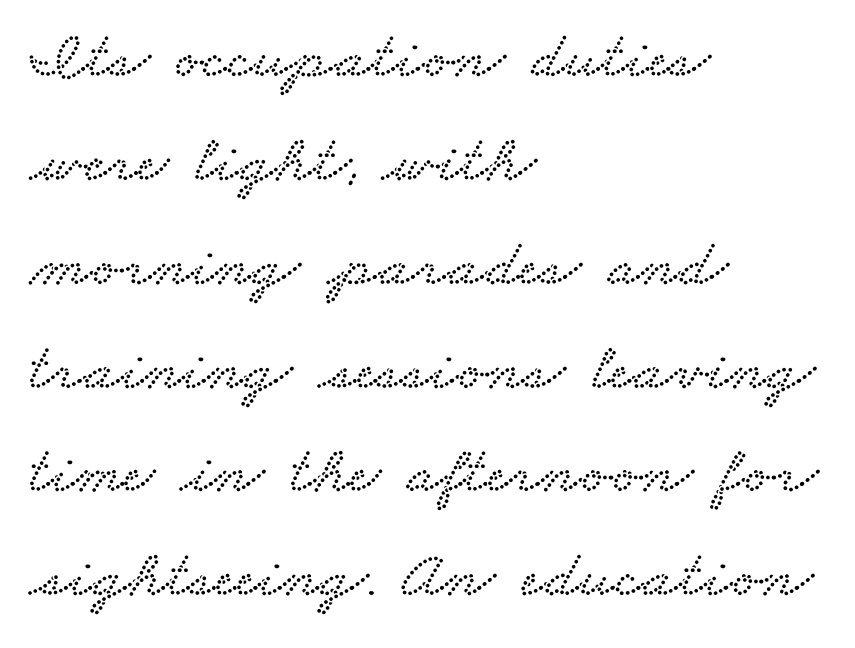
{"serif": "yes", "width": "wide", "stroke_contrast": "low", "x_height": "small", "monospaced": "no", "underline": "no", "align": "left", "line_spacing": "normal", "line_spacing_ratio": 1.55, "letter_spacing": "normal", "letter_spacing_em": 0.0, "glyph_px": 67}
